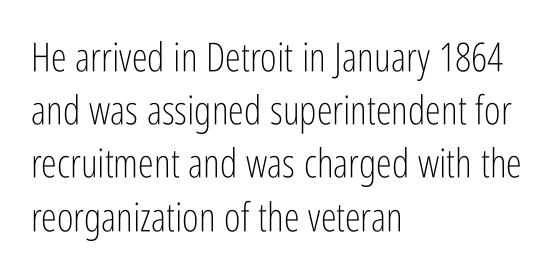
Stem width sits at or under what a default text font uses. The type sits square on the baseline with zero lean. Does the type have serifs? No, each stem ends abruptly. All the whitespace from short lines collects on the right.
